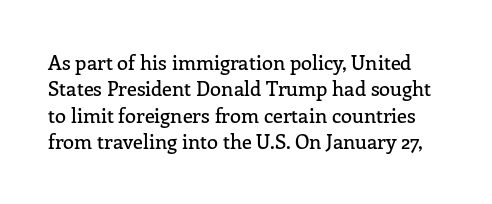
{"italic": "no", "underline": "no", "line_spacing": "normal", "line_spacing_ratio": 1.32, "letter_spacing": "normal", "letter_spacing_em": 0.0, "glyph_px": 20}
